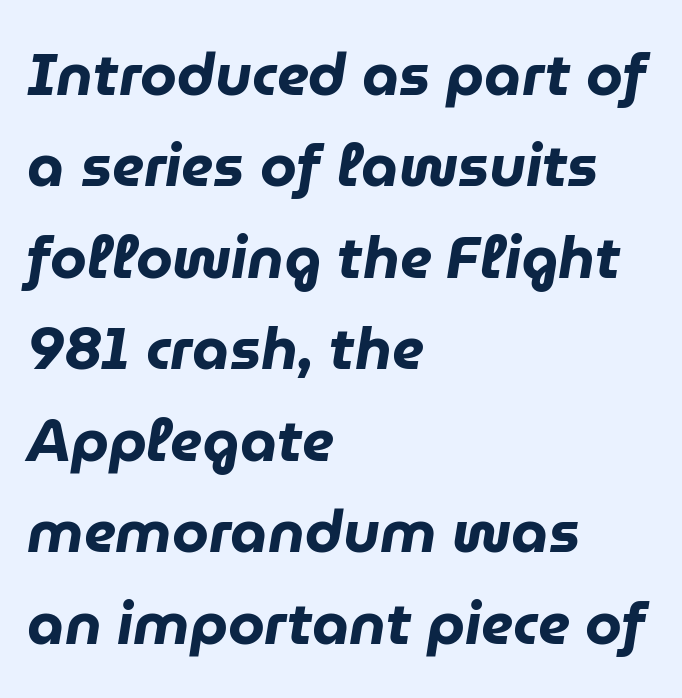
The words here are not underlined. The passage shown is emphatically bold. Summary of vertical rhythm: regular, with standard interline spacing. Observe the ordinary spacing: letters are neighbours, not strangers. Note the varied advance widths — an 'i' is clearly narrower than an 'm'. Horizontally, the lines are justified to the leading edge only.
